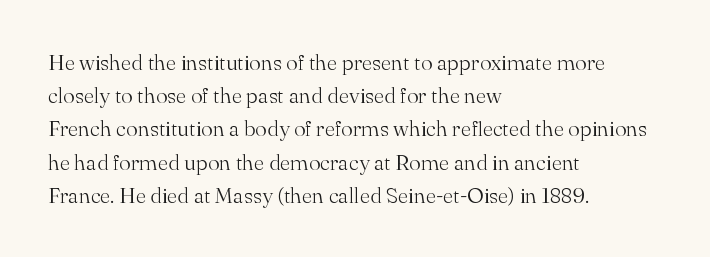
The image shows 22 px text type, upright; set left-aligned, normal line spacing (1.51x), normal letter spacing, not underlined.
